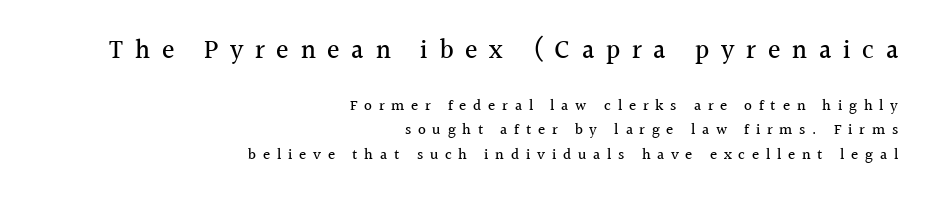
{"italic": "no", "underline": "no", "align": "right", "line_spacing": "normal", "line_spacing_ratio": 1.65, "letter_spacing": "wide", "letter_spacing_em": 0.45, "larger_block": "first", "size_ratio": 1.73, "glyph_px": 26}
